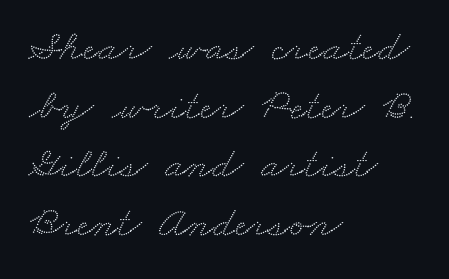
The baseline area is clear. Compared with a centered layout, this one pins lines to the left instead. These lines are composed in type with serifs. Does the leading feel generous? No, just average.
